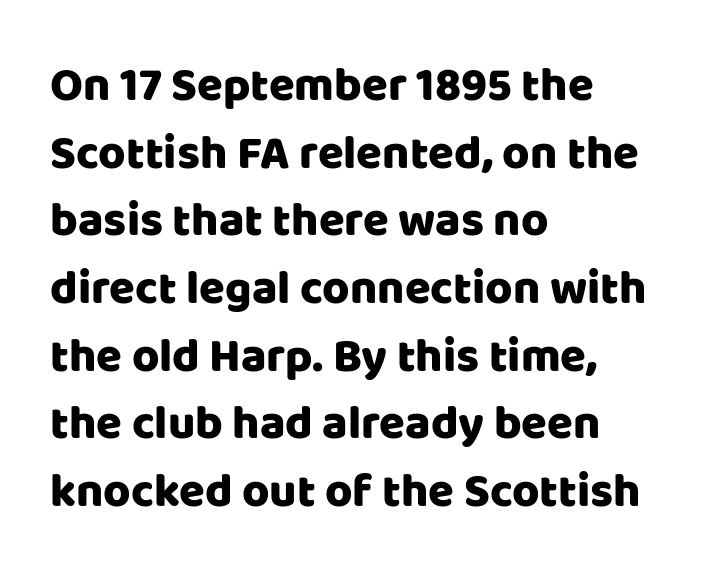
{"serif": "no", "italic": "no", "width": "normal", "stroke_contrast": "low", "x_height": "large", "monospaced": "no", "underline": "no", "align": "left", "line_spacing": "normal", "line_spacing_ratio": 1.44, "letter_spacing": "normal", "letter_spacing_em": 0.0, "glyph_px": 47}
